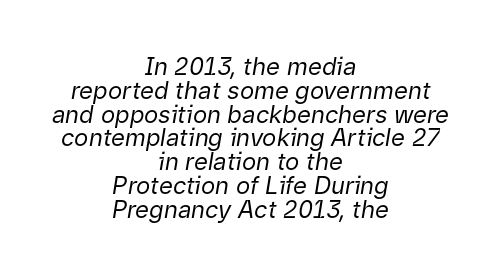
Q: Is the text bold? A: No.
Q: Is the text italic (slanted)? A: Yes, it leans right by about 9 degrees.
Q: Is the text underlined? A: No.
Q: How is the paragraph aligned? A: Centered.
Q: Is the spacing between letters normal or unusually wide? A: Normal.
Q: Is the spacing between lines tight, normal or loose? A: Tight.
